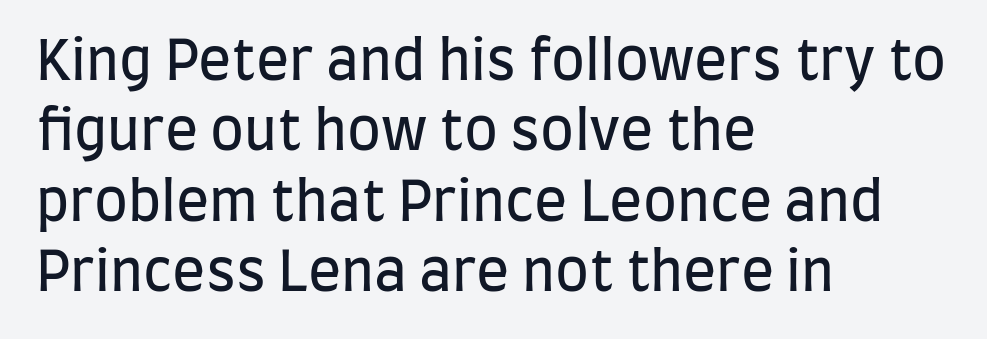
Layout note: lines flush left. Baseline-to-baseline distance is the conventional proportion of letter height. This is sans-serif lettering, the kind often seen on screens and signage. The foot of each line stays bare and open. Unbolded letterforms with no extra heft.
